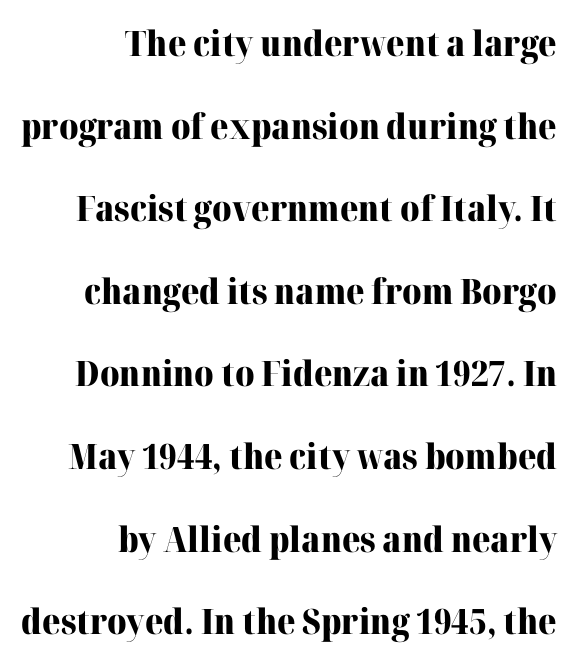
Serif or sans? Serif — the stroke terminals have little feet. The paragraph shown leans on its right margin. In terms of leading, this rendering errs on the spacious side. Strokes here are thick enough to call this a true bold.
